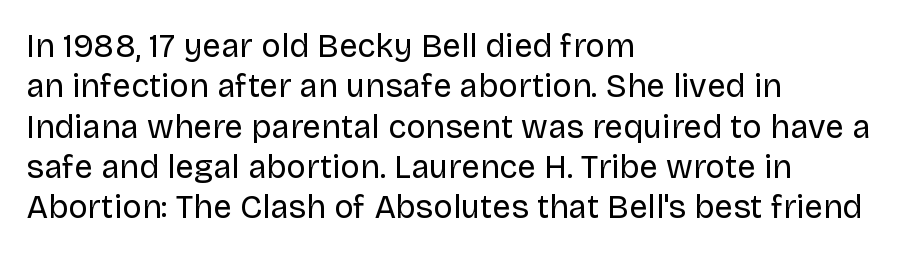
Line starts are locked; line ends wander. Serifs: no, the terminals of the letterforms are clean. Letters rest on an invisible, unmarked baseline. These lines keep a tight, regular rhythm from letter to letter. A typesetter would mark this as roman, not italic. Weight: in the light-to-regular range.
